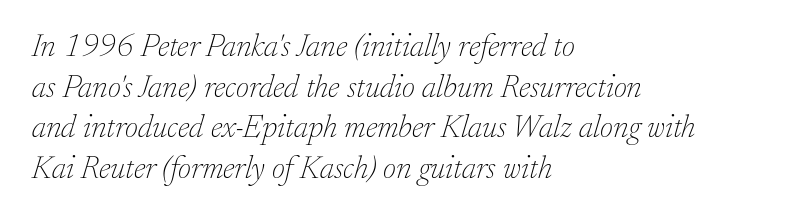
Q: Is the text bold? A: No.
Q: Is the text italic (slanted)? A: Yes, it leans right by about 17 degrees.
Q: Is the typeface a serif or a sans-serif typeface? A: Serif.
Q: Is the text underlined? A: No.
Q: How is the paragraph aligned? A: Left-aligned.
Q: Is the spacing between letters normal or unusually wide? A: Normal.
Q: Is the spacing between lines tight, normal or loose? A: Normal.
Q: Width (condensed, normal, or wide)? A: Normal.
Q: Stroke contrast? A: Low.
Q: x-height? A: Small.
Q: Monospaced? A: No.
